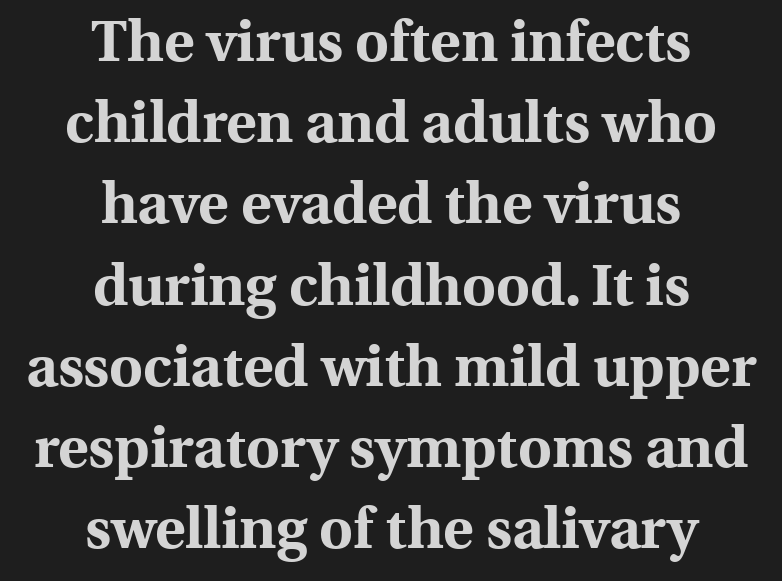
Q: Is the text bold? A: Yes.
Q: Is the text italic (slanted)? A: No, it is upright.
Q: Is the typeface a serif or a sans-serif typeface? A: Serif.
Q: Is the text underlined? A: No.
Q: How is the paragraph aligned? A: Centered.
Q: Is the spacing between letters normal or unusually wide? A: Normal.
Q: Is the spacing between lines tight, normal or loose? A: Normal.
Q: Width (condensed, normal, or wide)? A: Normal.
Q: x-height? A: Medium.
Q: Monospaced? A: No.
